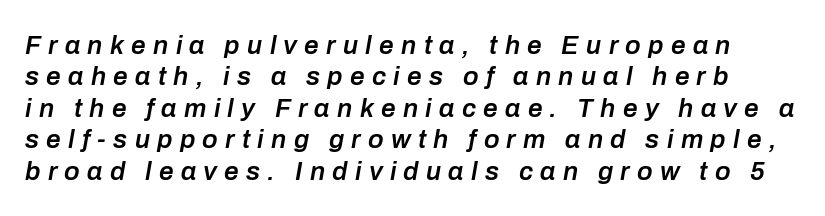
Q: Is the text bold? A: Semi-bold.
Q: Is the text italic (slanted)? A: Yes, it leans right by about 10 degrees.
Q: Is the text underlined? A: No.
Q: Is the spacing between letters normal or unusually wide? A: Unusually wide.
